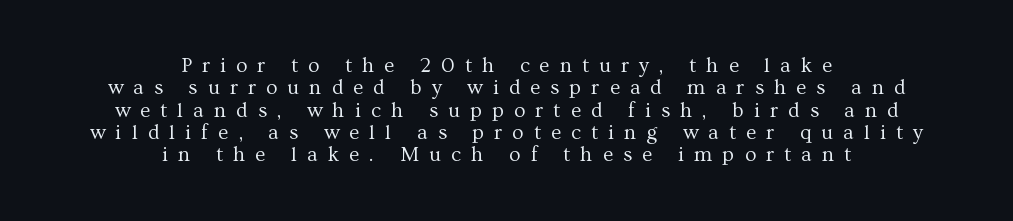
The lines are quadded center. Whoever set this chose condensed vertical rhythm over breathing room. Short note: letters widely spaced. A clean baseline with only descenders dipping below it. The font is comparable to plain body text, perhaps lighter.
